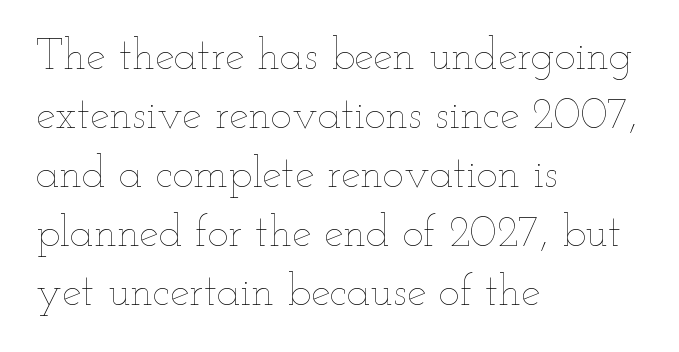
The image shows 44 px thin, wide type, upright; set left-aligned, normal line spacing (1.34x), normal letter spacing, not underlined; low stroke contrast and a small x-height.
